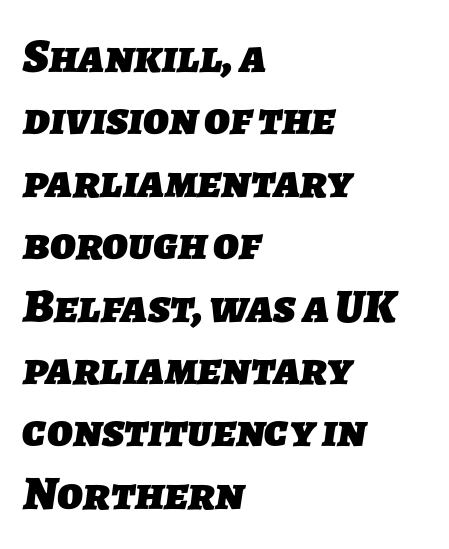
Q: Is the text bold? A: Yes.
Q: Is the typeface a serif or a sans-serif typeface? A: Sans-serif.
Q: Is the text underlined? A: No.
Q: How is the paragraph aligned? A: Left-aligned.
Q: Is the spacing between letters normal or unusually wide? A: Normal.
Q: Is the spacing between lines tight, normal or loose? A: Normal.
Q: Width (condensed, normal, or wide)? A: Normal.
Q: Stroke contrast? A: Low.
Q: x-height? A: Medium.
Q: Monospaced? A: No.
